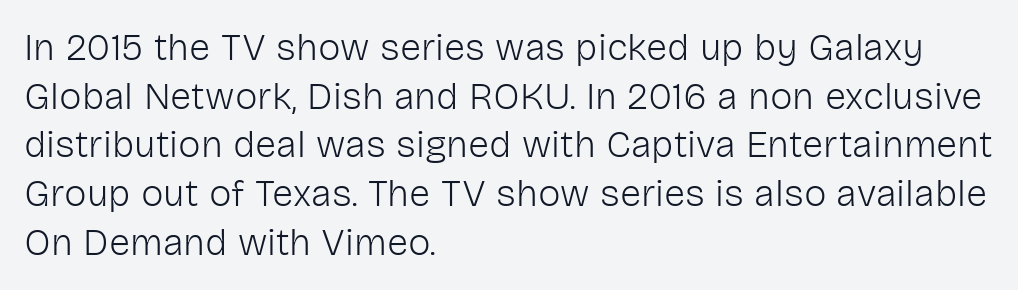
{"serif": "no", "italic": "no", "bold": "no", "weight": "light", "width": "normal", "stroke_contrast": "low", "x_height": "medium", "monospaced": "no", "underline": "no", "align": "left", "line_spacing": "normal", "line_spacing_ratio": 1.28, "letter_spacing": "normal", "letter_spacing_em": 0.0, "glyph_px": 38}
